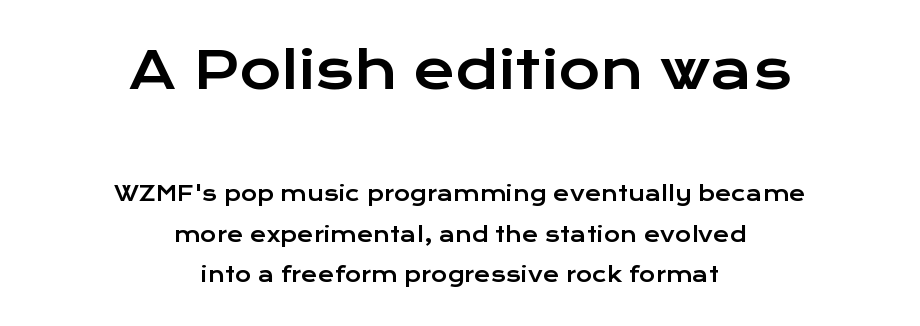
The image shows 51 px wide sans-serif type, upright; set centered, loose line spacing (2.01x), normal letter spacing, not underlined; the first (top) block is 2.55x larger; low stroke contrast and a medium x-height.
